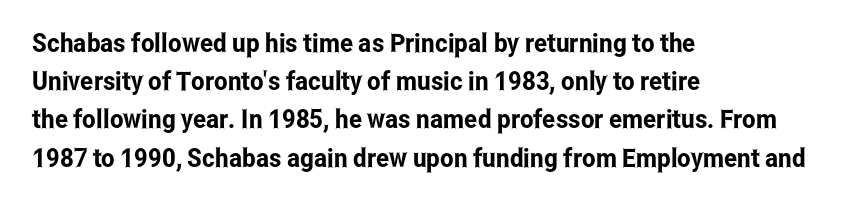
{"italic": "no", "underline": "no", "align": "left", "line_spacing": "normal", "line_spacing_ratio": 1.47, "letter_spacing": "normal", "letter_spacing_em": 0.0, "glyph_px": 26}
